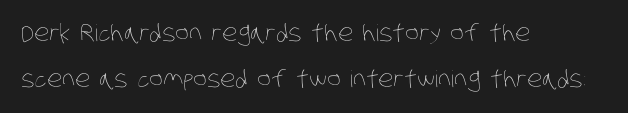
Layout note: lines flush left. Airy leading. What stands out about the letter spacing? Nothing — it is the standard amount. Ink coverage per letter is moderate at most. The foot of each line stays bare and open.
